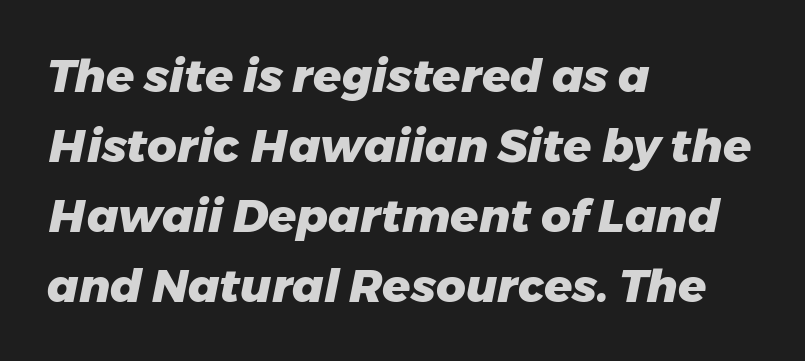
Q: Is the text bold? A: Yes.
Q: Is the text italic (slanted)? A: Yes, it leans right by about 11 degrees.
Q: Is the text underlined? A: No.
Q: How is the paragraph aligned? A: Left-aligned.
Q: Is the spacing between letters normal or unusually wide? A: Normal.
Q: Is the spacing between lines tight, normal or loose? A: Normal.
Q: Width (condensed, normal, or wide)? A: Normal.
Q: Stroke contrast? A: Low.
Q: x-height? A: Medium.
Q: Monospaced? A: No.
